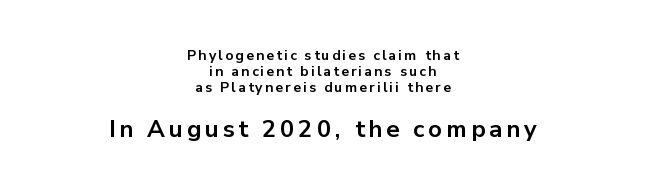
The image shows 24 px bold type, upright; set centered, tight line spacing (1.14x), not underlined; the second (bottom) block is 1.71x larger.
